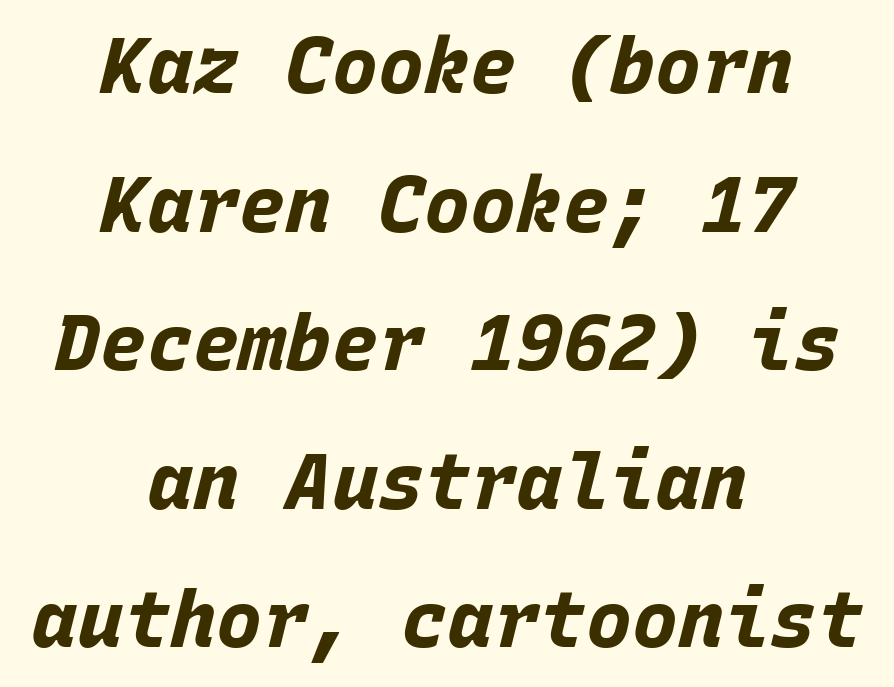
Q: Is the text bold? A: Yes.
Q: Is the text italic (slanted)? A: Yes, it leans right by about 15 degrees.
Q: Is the text underlined? A: No.
Q: How is the paragraph aligned? A: Centered.
Q: Is the spacing between letters normal or unusually wide? A: Normal.
Q: Width (condensed, normal, or wide)? A: Normal.
Q: Stroke contrast? A: Low.
Q: x-height? A: Large.
Q: Monospaced? A: Yes.
